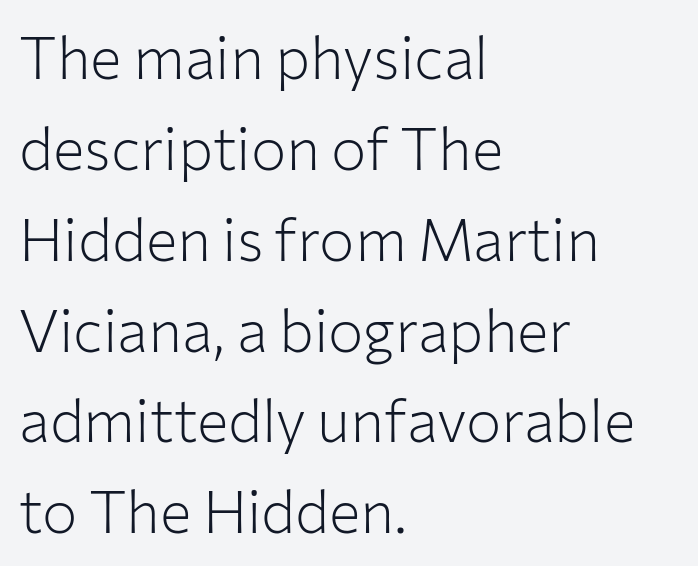
Q: Is the text bold? A: No.
Q: Is the text italic (slanted)? A: No, it is upright.
Q: Is the typeface a serif or a sans-serif typeface? A: Sans-serif.
Q: Is the text underlined? A: No.
Q: How is the paragraph aligned? A: Left-aligned.
Q: Is the spacing between letters normal or unusually wide? A: Normal.
Q: Is the spacing between lines tight, normal or loose? A: Normal.
Q: Width (condensed, normal, or wide)? A: Normal.
Q: Stroke contrast? A: Low.
Q: x-height? A: Medium.
Q: Monospaced? A: No.
